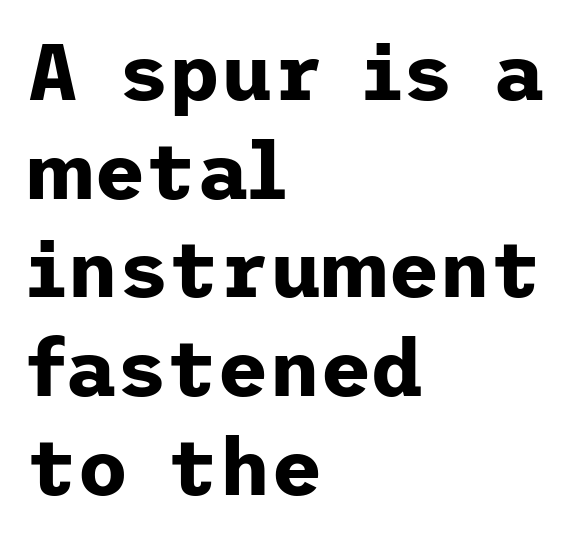
The image shows 79 px bold sans-serif type, upright; set left-aligned, normal line spacing (1.25x), normal letter spacing, not underlined; low stroke contrast and a medium x-height.
